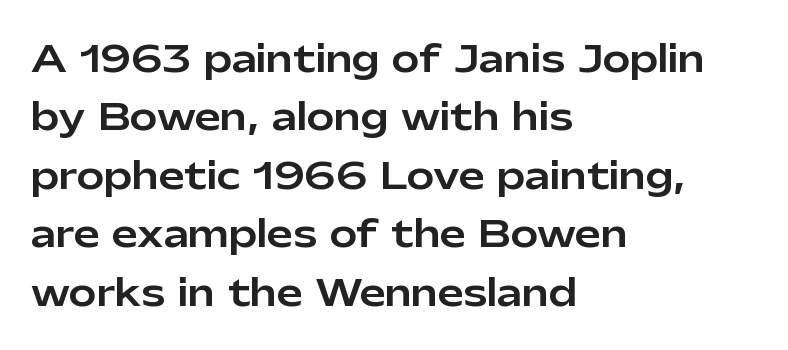
The image shows 37 px sans-serif type, upright; set left-aligned, normal line spacing (1.58x), normal letter spacing, not underlined; low stroke contrast and a medium x-height.
